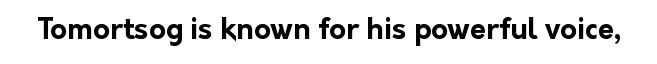
Every stem runs plumb, perpendicular to the baseline. The letters carry no serifs — their stems end cleanly without finishing strokes. The rendering uses natural spacing where letterforms have individual widths. Typographic density is high because the face is bold. Characters follow at the spacing the type designer built in. Any mark beneath the type? The region is blank.
